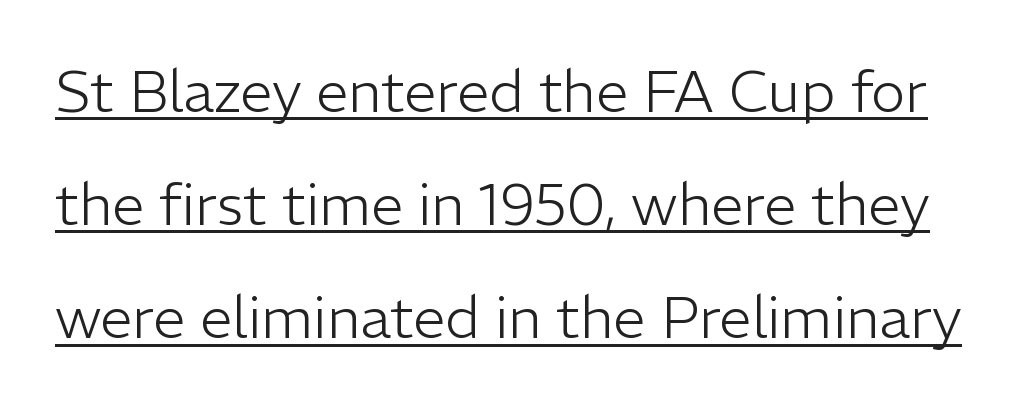
The image shows 58 px light sans-serif type, upright; set loose line spacing (1.95x), normal letter spacing, underlined; low stroke contrast and a medium x-height.
